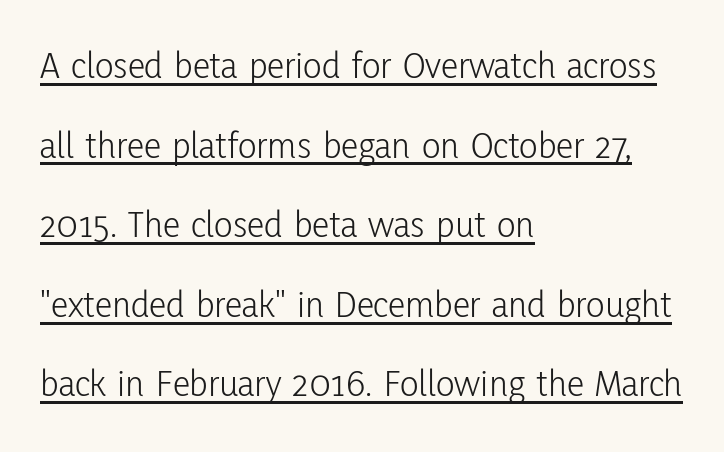
Q: Is the text bold? A: No.
Q: Is the text italic (slanted)? A: No, it is upright.
Q: Is the typeface a serif or a sans-serif typeface? A: Sans-serif.
Q: Is the text underlined? A: Yes.
Q: How is the paragraph aligned? A: Left-aligned.
Q: Is the spacing between letters normal or unusually wide? A: Normal.
Q: Is the spacing between lines tight, normal or loose? A: Loose.
Q: Width (condensed, normal, or wide)? A: Condensed.
Q: Stroke contrast? A: Low.
Q: x-height? A: Medium.
Q: Monospaced? A: No.
